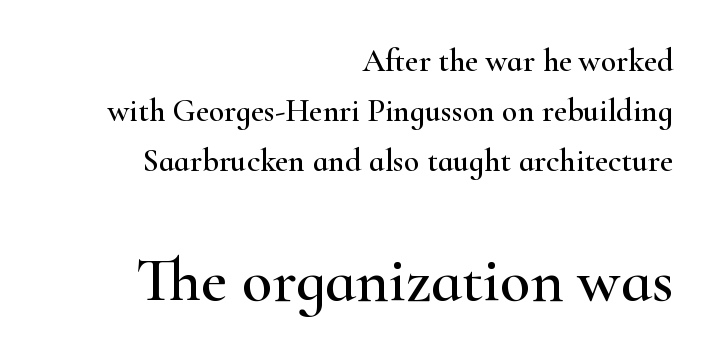
Characters remain perfectly vertical along every line. What stands out about the letter spacing? Nothing — it is the standard amount. Notice how the passage keeps a crisp vertical edge on the right only. One glance says typical: line gaps are just what's usual. Proportional: the letters do not fall into vertical columns.
